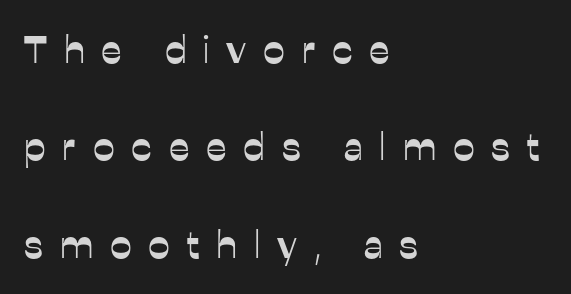
Q: Is the text italic (slanted)? A: No, it is upright.
Q: Is the typeface a serif or a sans-serif typeface? A: Sans-serif.
Q: Is the text underlined? A: No.
Q: How is the paragraph aligned? A: Left-aligned.
Q: Is the spacing between letters normal or unusually wide? A: Unusually wide.
Q: Is the spacing between lines tight, normal or loose? A: Loose.
Q: Width (condensed, normal, or wide)? A: Normal.
Q: Stroke contrast? A: Low.
Q: x-height? A: Medium.
Q: Monospaced? A: No.
